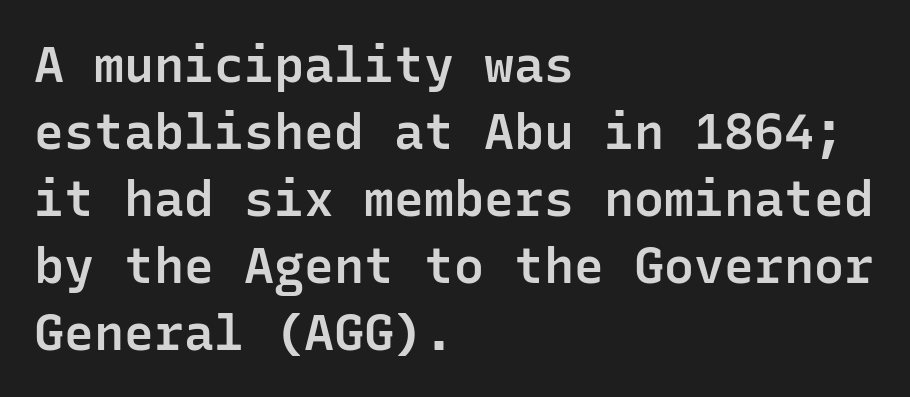
Inter-character spacing is left at the font's built-in metrics. Reading down the block, your eye returns to a fixed left position each line. Think of a typewriter: that constant character pitch is what you see here. Descender tails drop into unmarked territory.
